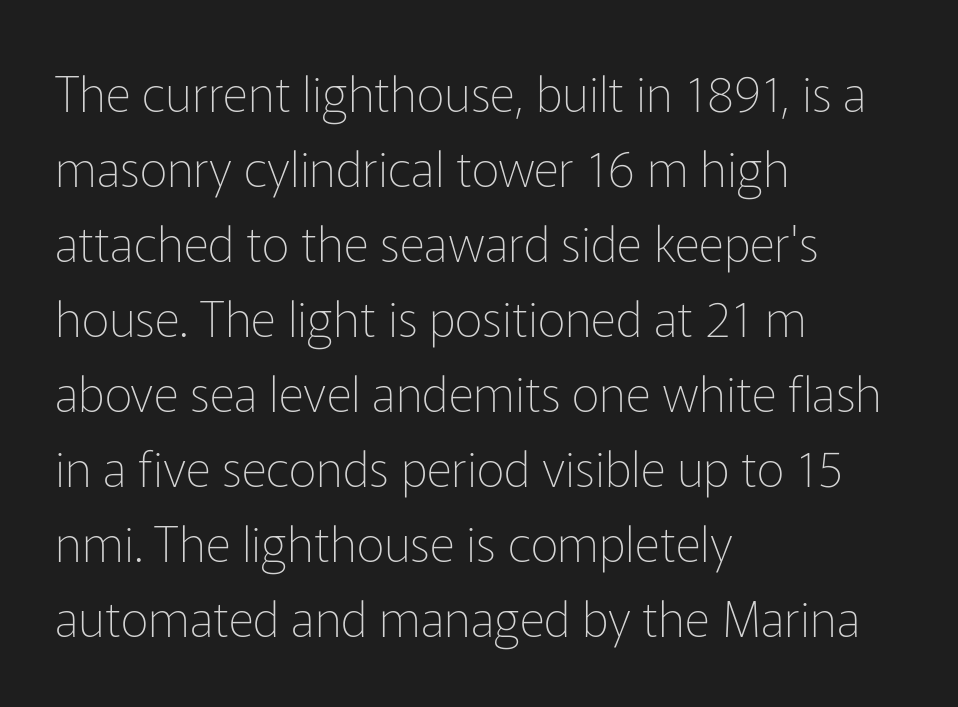
Q: Is the text bold? A: No.
Q: Is the text italic (slanted)? A: No, it is upright.
Q: Is the typeface a serif or a sans-serif typeface? A: Sans-serif.
Q: Is the text underlined? A: No.
Q: How is the paragraph aligned? A: Left-aligned.
Q: Is the spacing between letters normal or unusually wide? A: Normal.
Q: Is the spacing between lines tight, normal or loose? A: Normal.
Q: Width (condensed, normal, or wide)? A: Normal.
Q: Stroke contrast? A: Low.
Q: x-height? A: Medium.
Q: Monospaced? A: No.
